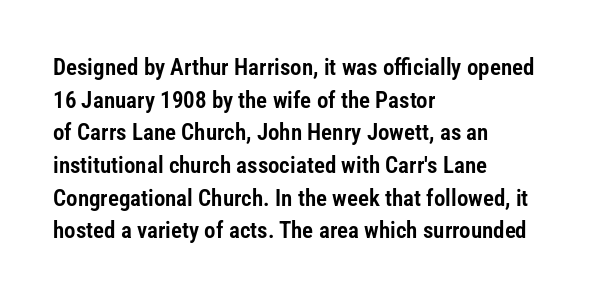
All the whitespace from short lines collects on the right. Standard letterfit; no display-style spreading of the glyphs. The area under the type is left untouched. Characters remain perfectly vertical along every line. If you measured baseline to baseline, you'd find a middling distance.
